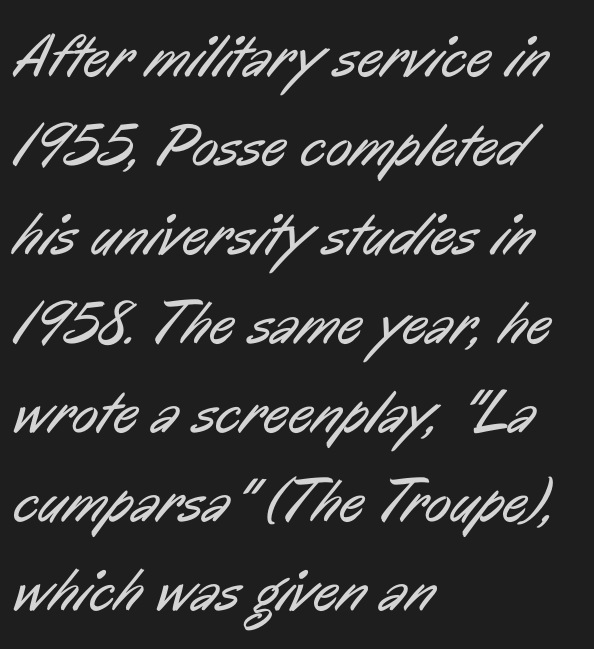
Q: Is the text bold? A: No.
Q: Is the typeface a serif or a sans-serif typeface? A: Sans-serif.
Q: Is the text underlined? A: No.
Q: How is the paragraph aligned? A: Left-aligned.
Q: Is the spacing between letters normal or unusually wide? A: Normal.
Q: Is the spacing between lines tight, normal or loose? A: Normal.
Q: Width (condensed, normal, or wide)? A: Condensed.
Q: Stroke contrast? A: Low.
Q: x-height? A: Medium.
Q: Monospaced? A: No.
